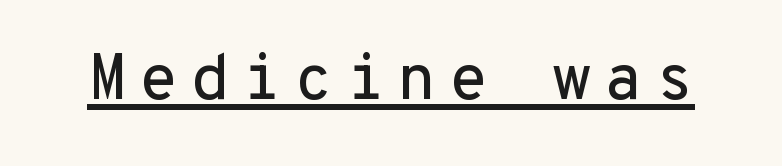
Q: Is the text italic (slanted)? A: No, it is upright.
Q: Is the typeface a serif or a sans-serif typeface? A: Sans-serif.
Q: Is the text underlined? A: Yes.
Q: Width (condensed, normal, or wide)? A: Normal.
Q: Stroke contrast? A: Low.
Q: x-height? A: Medium.
Q: Monospaced? A: Yes.
